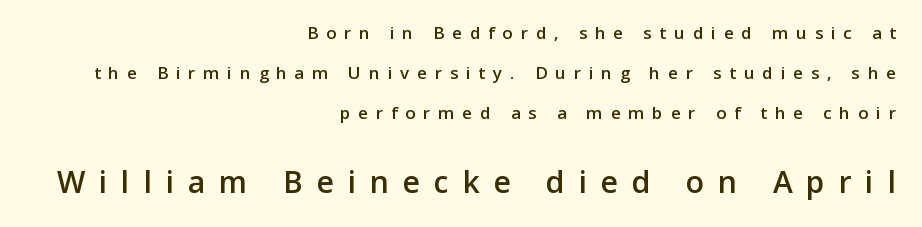
The image shows 30 px semibold sans-serif type, upright; set right-aligned, loose line spacing (2.35x), unusually wide letter spacing (+0.46 em), not underlined; the second (bottom) block is 1.76x larger; low stroke contrast and a medium x-height.
